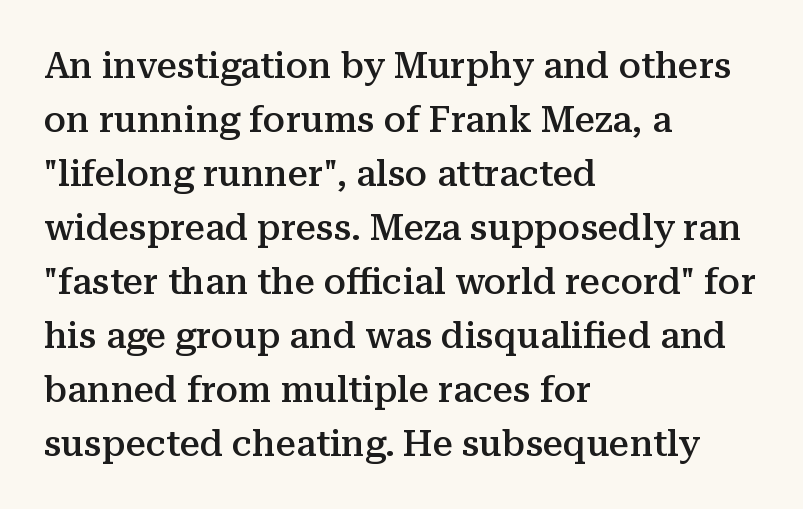
Q: Is the text bold? A: Semi-bold.
Q: Is the text italic (slanted)? A: No, it is upright.
Q: Is the typeface a serif or a sans-serif typeface? A: Serif.
Q: Is the text underlined? A: No.
Q: How is the paragraph aligned? A: Left-aligned.
Q: Is the spacing between letters normal or unusually wide? A: Normal.
Q: Is the spacing between lines tight, normal or loose? A: Normal.
Q: Width (condensed, normal, or wide)? A: Normal.
Q: Stroke contrast? A: Medium.
Q: x-height? A: Medium.
Q: Monospaced? A: No.
